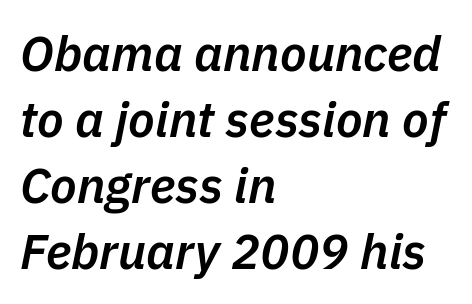
The image shows 49 px semibold type, italic (leaning right); set left-aligned, normal line spacing (1.35x), normal letter spacing, not underlined; low stroke contrast and a medium x-height.
